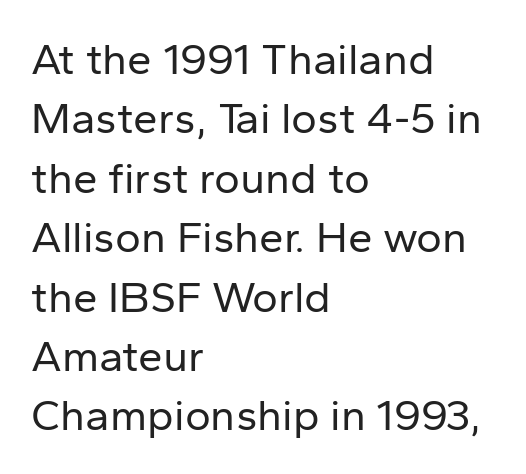
{"serif": "no", "italic": "no", "bold": "no", "weight": "regular", "width": "normal", "stroke_contrast": "low", "x_height": "medium", "monospaced": "no", "underline": "no", "align": "left", "line_spacing": "normal", "line_spacing_ratio": 1.35, "letter_spacing": "normal", "letter_spacing_em": 0.0, "glyph_px": 44}
